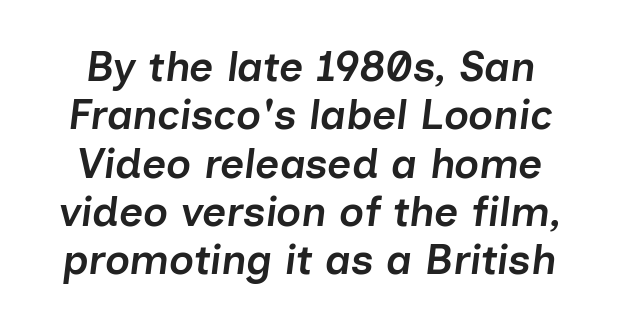
{"italic": "yes", "lean": "right", "slant_degrees": 7, "bold": "semi", "weight": "semibold", "width": "normal", "stroke_contrast": "low", "x_height": "medium", "monospaced": "no", "underline": "no", "line_spacing": "tight", "line_spacing_ratio": 1.15, "letter_spacing": "normal", "letter_spacing_em": 0.0, "glyph_px": 42}
